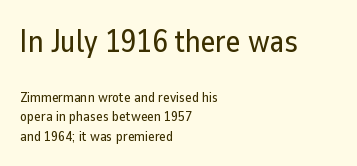
{"serif": "no", "italic": "no", "width": "normal", "stroke_contrast": "low", "x_height": "medium", "monospaced": "no", "underline": "no", "align": "left", "line_spacing": "normal", "line_spacing_ratio": 1.37, "letter_spacing": "normal", "letter_spacing_em": 0.0, "larger_block": "first", "size_ratio": 2.21, "glyph_px": 31}
